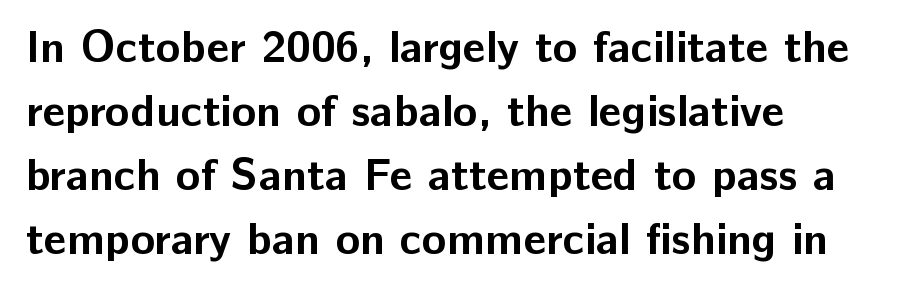
Does the copy run flush right? No — it runs flush left. Underlining? Definitely not there. Is the type bold? Yes — the strokes are clearly thick and heavy. Look at the tracking — it's just the regular setting, nothing added. Posture: straight, roman, zero tilt.
